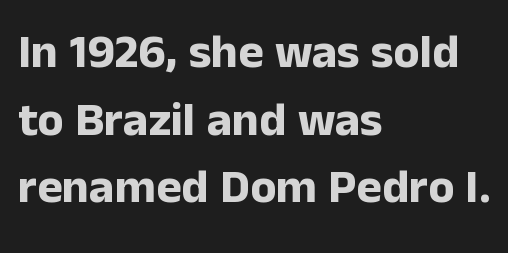
The image shows 48 px bold sans-serif type, upright; set left-aligned, normal line spacing (1.41x), normal letter spacing, not underlined; low stroke contrast and a medium x-height.
